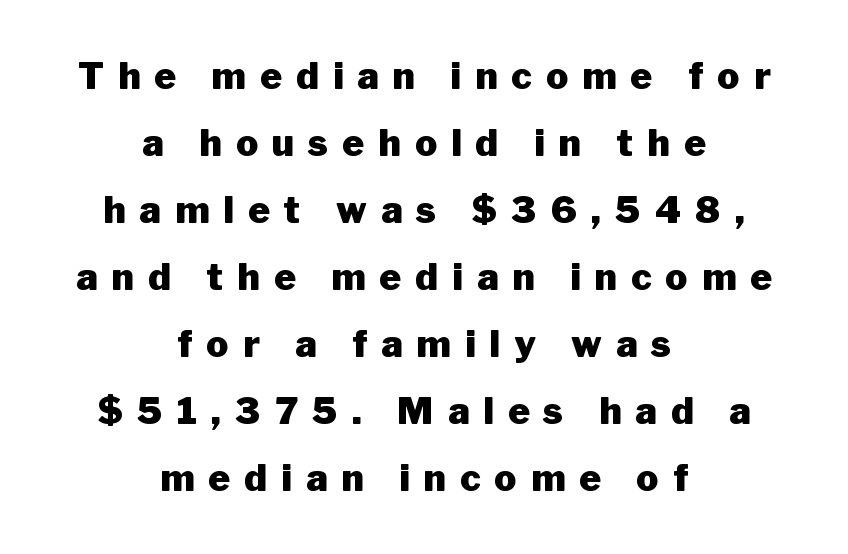
{"serif": "no", "italic": "no", "bold": "yes", "weight": "heavy", "width": "normal", "stroke_contrast": "low", "x_height": "medium", "monospaced": "no", "underline": "no", "align": "center", "line_spacing_ratio": 1.81, "letter_spacing": "wide", "letter_spacing_em": 0.38, "glyph_px": 37}
